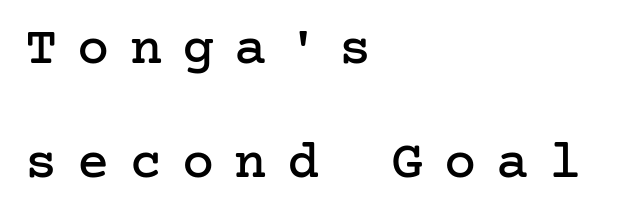
Posture: vertical. This sample trades compactness for vertical openness between lines. Does the type have serifs? Yes, each stem ends in a small foot. Clear beneath every line of the passage. Tracking value appears strongly positive — letters spread wide. One-word summary of the alignment: left.
